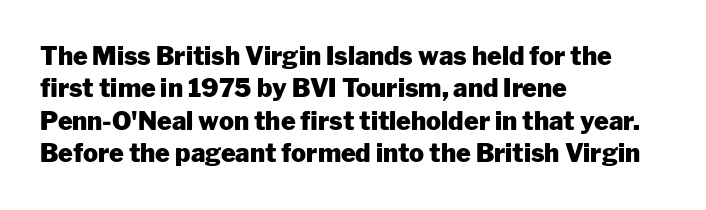
The image shows 25 px bold type, upright; set left-aligned, normal line spacing (1.3x), normal letter spacing, not underlined.
